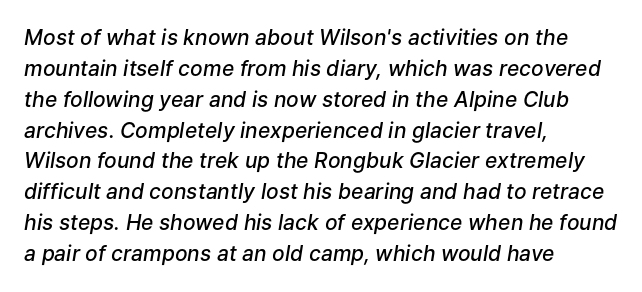
Line starts are locked; line ends wander. What's the leading like? Ordinary, nothing unusual. Short note: letters normally spaced. Characters are canted at an angle relative to the baseline's perpendicular. Descenders hang freely into open space.
